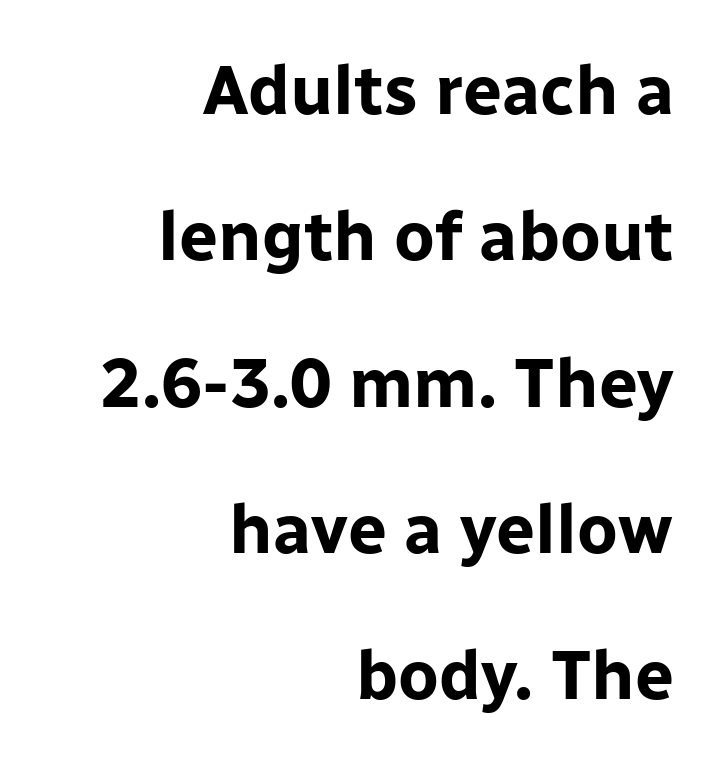
{"serif": "no", "italic": "no", "bold": "yes", "weight": "bold", "width": "normal", "stroke_contrast": "low", "x_height": "medium", "monospaced": "no", "underline": "no", "align": "right", "line_spacing": "loose", "line_spacing_ratio": 2.12, "letter_spacing": "normal", "letter_spacing_em": 0.0, "glyph_px": 69}
